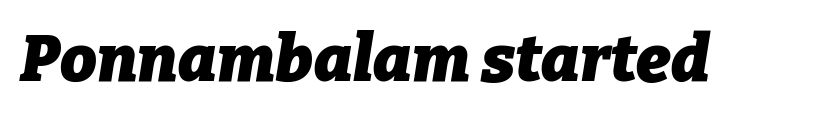
Q: Is the text bold? A: Yes.
Q: Is the text italic (slanted)? A: Yes, it leans right by about 9 degrees.
Q: Is the text underlined? A: No.
Q: Is the spacing between letters normal or unusually wide? A: Normal.
Q: Width (condensed, normal, or wide)? A: Normal.
Q: Stroke contrast? A: Low.
Q: x-height? A: Medium.
Q: Monospaced? A: No.
